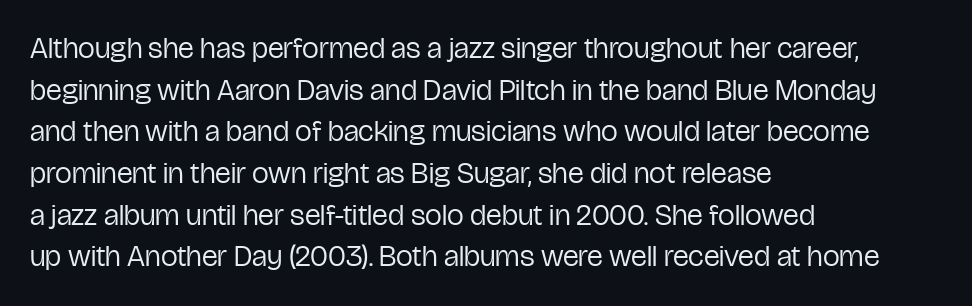
Q: Is the text bold? A: No.
Q: Is the text italic (slanted)? A: No, it is upright.
Q: Is the typeface a serif or a sans-serif typeface? A: Sans-serif.
Q: Is the text underlined? A: No.
Q: How is the paragraph aligned? A: Left-aligned.
Q: Is the spacing between letters normal or unusually wide? A: Normal.
Q: Is the spacing between lines tight, normal or loose? A: Normal.
Q: Width (condensed, normal, or wide)? A: Condensed.
Q: Stroke contrast? A: Low.
Q: x-height? A: Medium.
Q: Monospaced? A: No.
